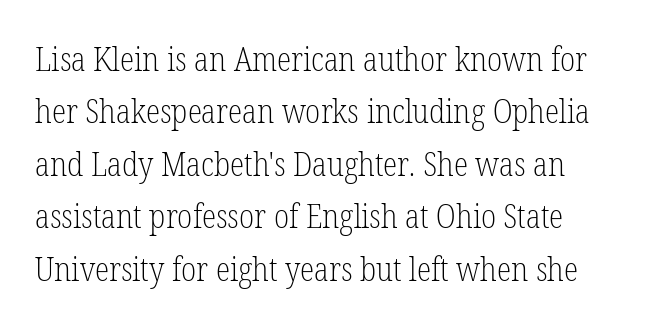
The image shows 33 px light, condensed serif type, upright; set normal line spacing (1.59x), normal letter spacing, not underlined; low stroke contrast and a medium x-height.
